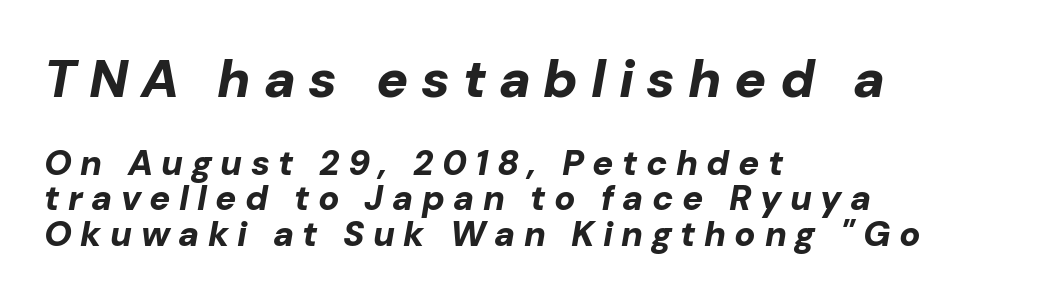
Do the characters align in a grid? No, the font is proportional. Whoever set this chose condensed vertical rhythm over breathing room. Rule under the text: the space is simply empty. The letters are spread apart with noticeably loose tracking.
